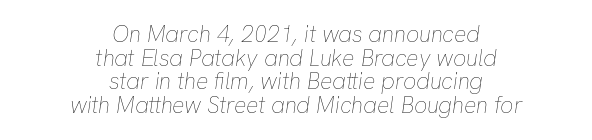
Each stroke keeps to a modest, everyday thickness or less. Compared with typical paragraphs, the rows here are closer together. Characters are canted at an angle relative to the baseline's perpendicular. Tracking here is standard; glyphs follow each other at the usual distance.
